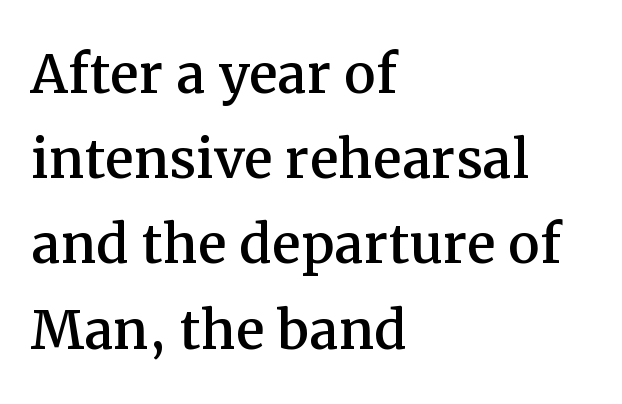
Character widths vary here, with narrow letters taking less room than wide ones. Note: serifs present on the glyphs. Tall strokes in this sample are plumb rather than angled. Words appear dense and cohesive because spacing is normal. The rag falls on the right side of this text block. The specimen omits any rule beneath the text block's lines.
